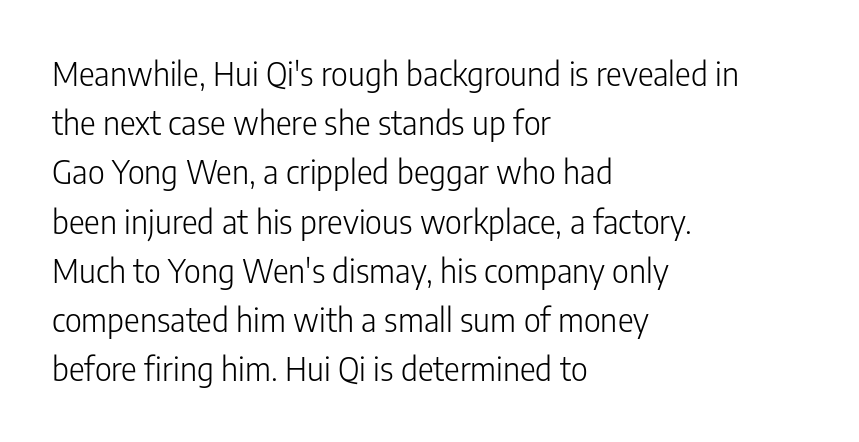
Vertical stems look standard width or narrower in stroke. The passage shown is typed in a proportional face where columns would drift. Quick note: interline space is typical. Bare-footed words on every line.
